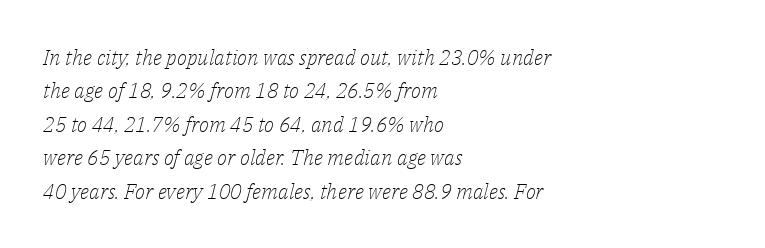
The image shows 21 px text type, italic (leaning right); set left-aligned, normal line spacing (1.59x), normal letter spacing, not underlined.
